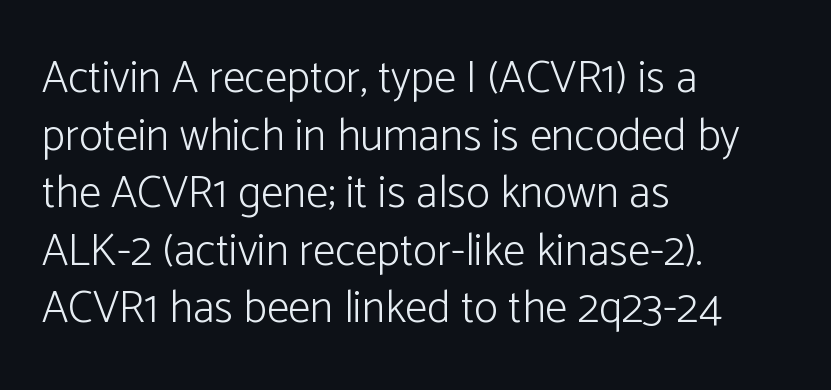
{"serif": "no", "italic": "no", "bold": "no", "weight": "light", "width": "normal", "stroke_contrast": "low", "x_height": "medium", "monospaced": "no", "underline": "no", "align": "left", "line_spacing": "normal", "line_spacing_ratio": 1.28, "letter_spacing": "normal", "letter_spacing_em": 0.0, "glyph_px": 45}
